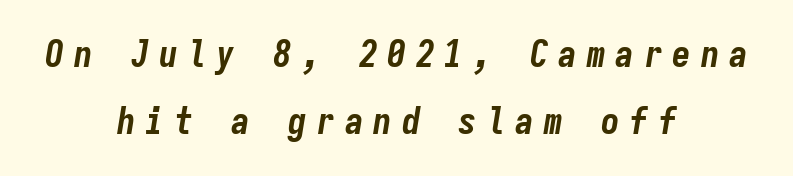
Slant detected: the letters are inclined. What weight is shown? A full bold with thick strokes. Honestly, there is no underline to notice here at all. The passage shown has open, widely tracked lettering throughout.
